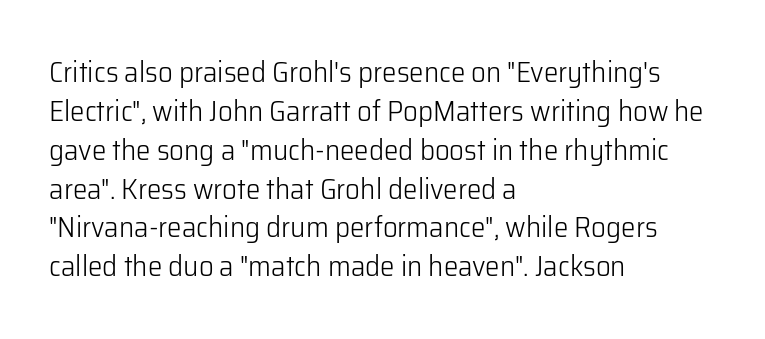
{"serif": "no", "italic": "no", "bold": "no", "weight": "light", "width": "normal", "stroke_contrast": "low", "x_height": "medium", "monospaced": "no", "underline": "no", "align": "left", "line_spacing": "normal", "line_spacing_ratio": 1.34, "letter_spacing": "normal", "letter_spacing_em": 0.0, "glyph_px": 29}
